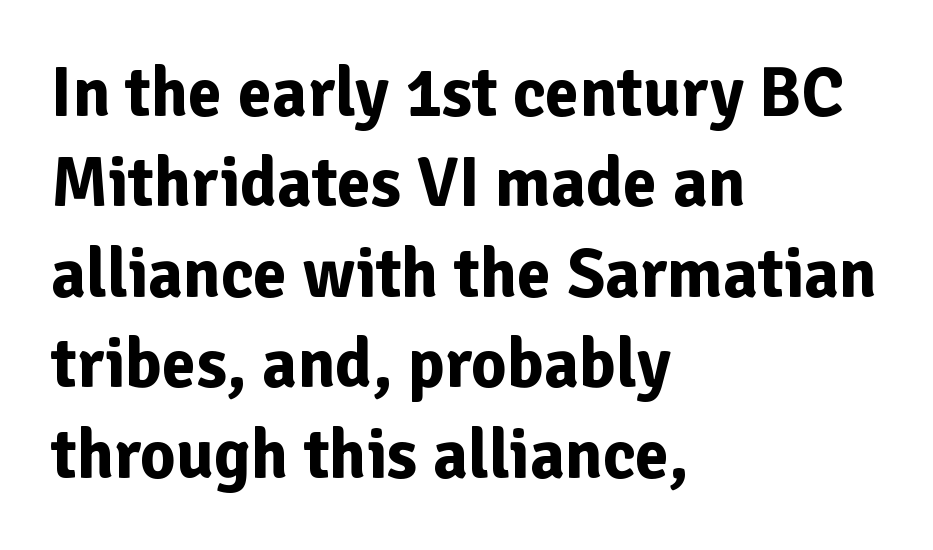
{"serif": "no", "italic": "no", "bold": "yes", "weight": "bold", "width": "normal", "stroke_contrast": "low", "x_height": "medium", "monospaced": "no", "underline": "no", "align": "left", "line_spacing": "normal", "line_spacing_ratio": 1.31, "letter_spacing": "normal", "letter_spacing_em": 0.0, "glyph_px": 69}
